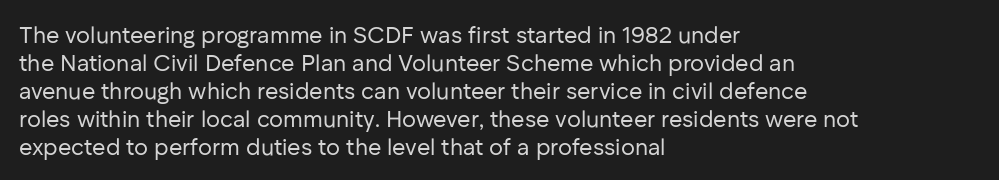
{"italic": "no", "bold": "no", "underline": "no", "align": "left", "line_spacing_ratio": 1.22, "letter_spacing": "normal", "letter_spacing_em": 0.0, "glyph_px": 23}
